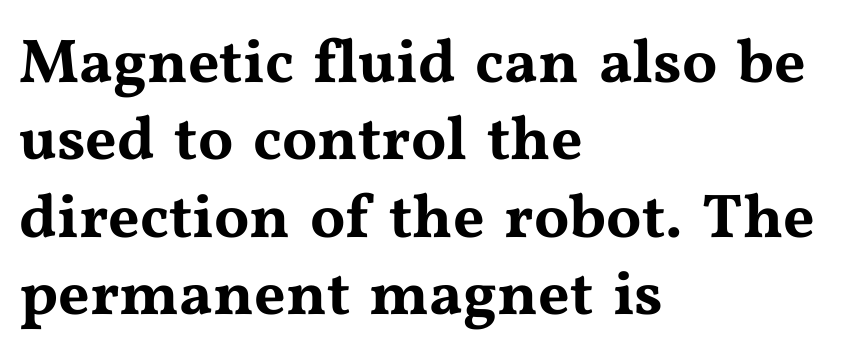
This sample is left-justified, so line endings fall wherever the words run out. Bare-footed words on every line. Vertical spacing — default. Between one letter and the next there's only the usual sliver of space. Observe the serifs anchoring each vertical stroke in this sample.
